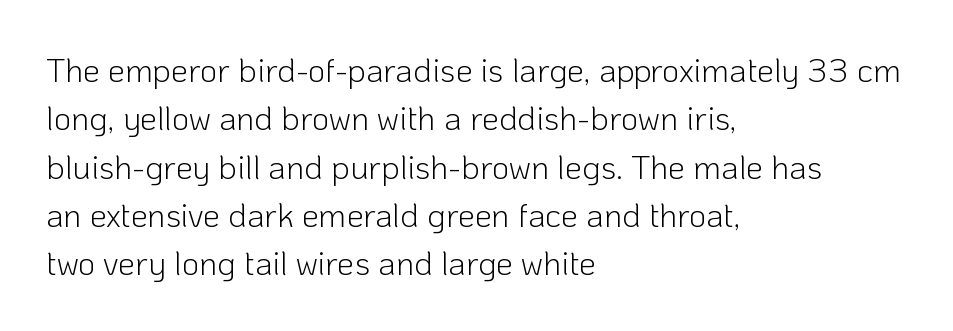
{"serif": "no", "italic": "no", "bold": "no", "weight": "light", "width": "normal", "stroke_contrast": "low", "x_height": "medium", "monospaced": "no", "underline": "no", "align": "left", "line_spacing": "normal", "line_spacing_ratio": 1.42, "letter_spacing": "normal", "letter_spacing_em": 0.0, "glyph_px": 34}
